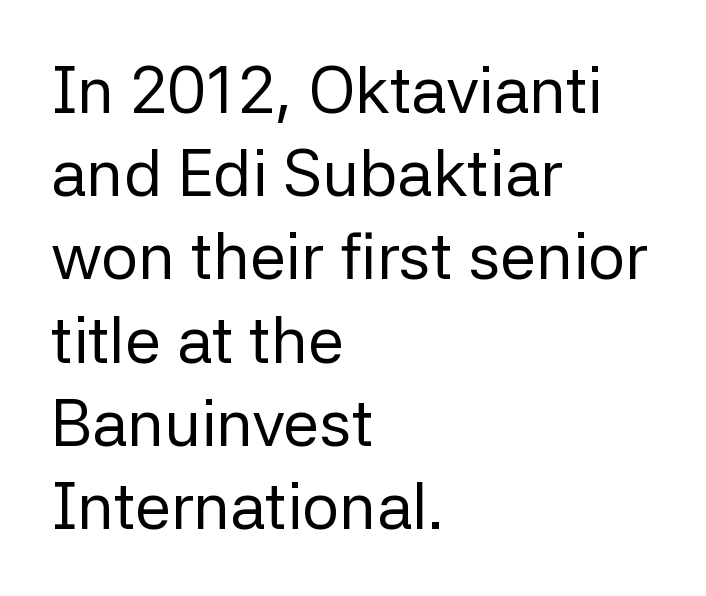
Glance below the letters and you will spot only blank space. Where is the straight margin? On the left. The letters advance in unequal steps, a hallmark of proportional type. Rows of type keep a routine distance in the vertical direction. Vertical stems look standard width or narrower in stroke. Tall strokes in this sample are plumb rather than angled.
